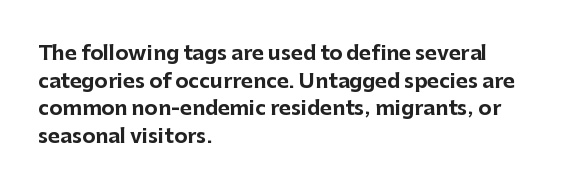
{"italic": "no", "bold": "yes", "underline": "no", "align": "left", "line_spacing": "normal", "line_spacing_ratio": 1.38, "letter_spacing": "normal", "letter_spacing_em": 0.0, "glyph_px": 20}
